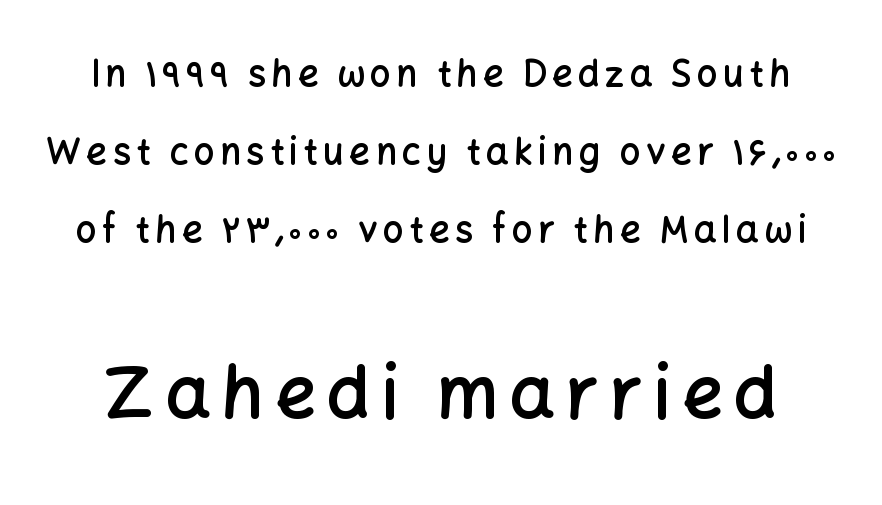
Q: Is the text bold? A: Semi-bold.
Q: Is the text italic (slanted)? A: No, it is upright.
Q: Is the typeface a serif or a sans-serif typeface? A: Sans-serif.
Q: Is the text underlined? A: No.
Q: Is the spacing between lines tight, normal or loose? A: Loose.
Q: Which block of text is set in a larger size, the first (top) or the second (bottom)? A: The second (bottom) one.
Q: Width (condensed, normal, or wide)? A: Normal.
Q: Stroke contrast? A: Low.
Q: x-height? A: Medium.
Q: Monospaced? A: No.
